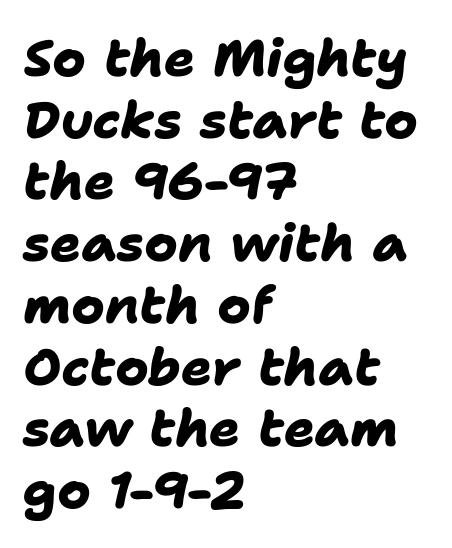
The passage shown is not underscored anywhere. These lines are rendered in a variable-pitch font. What stands out about the letter spacing? Nothing — it is the standard amount. Strokes here are thick enough to call this a true bold. What kind of face is this? One without serifs — a sans.
